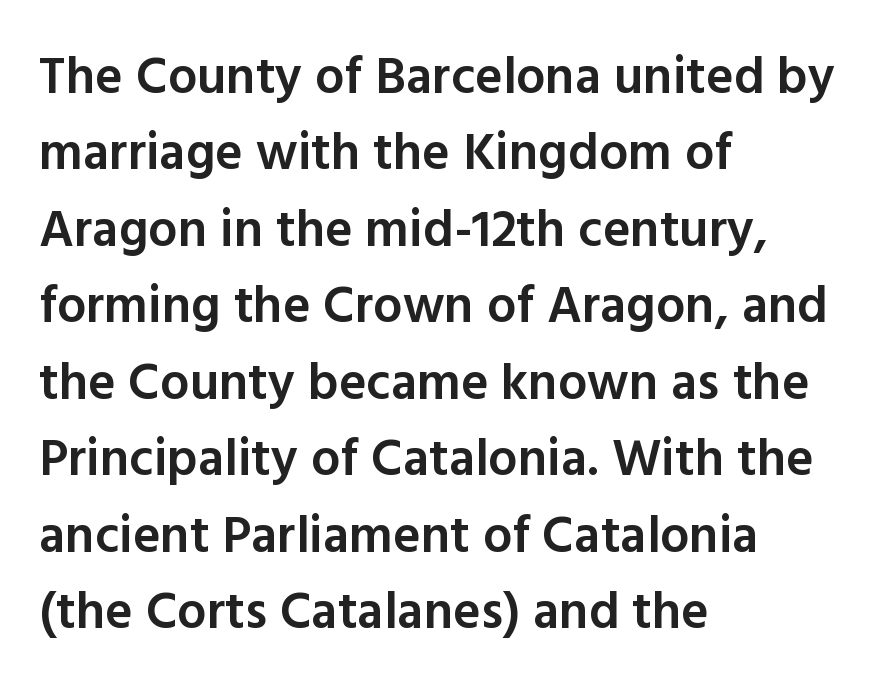
Q: Is the text bold? A: Semi-bold.
Q: Is the text italic (slanted)? A: No, it is upright.
Q: Is the typeface a serif or a sans-serif typeface? A: Sans-serif.
Q: Is the text underlined? A: No.
Q: How is the paragraph aligned? A: Left-aligned.
Q: Is the spacing between letters normal or unusually wide? A: Normal.
Q: Is the spacing between lines tight, normal or loose? A: Normal.
Q: Width (condensed, normal, or wide)? A: Normal.
Q: x-height? A: Medium.
Q: Monospaced? A: No.
